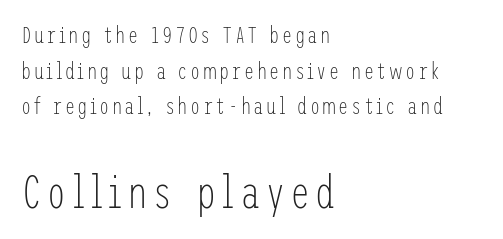
Q: Is the text bold? A: No.
Q: Is the text italic (slanted)? A: No, it is upright.
Q: Is the typeface a serif or a sans-serif typeface? A: Sans-serif.
Q: Is the text underlined? A: No.
Q: How is the paragraph aligned? A: Left-aligned.
Q: Is the spacing between lines tight, normal or loose? A: Normal.
Q: Which block of text is set in a larger size, the first (top) or the second (bottom)? A: The second (bottom) one.
Q: Width (condensed, normal, or wide)? A: Condensed.
Q: Stroke contrast? A: Low.
Q: x-height? A: Medium.
